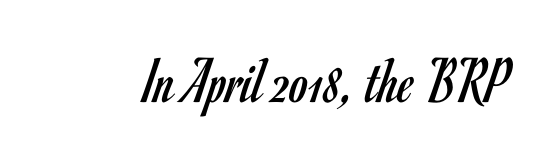
Q: Is the text bold? A: No.
Q: Is the text italic (slanted)? A: Yes.
Q: Is the typeface a serif or a sans-serif typeface? A: Sans-serif.
Q: Is the text underlined? A: No.
Q: Is the spacing between letters normal or unusually wide? A: Normal.
Q: Width (condensed, normal, or wide)? A: Condensed.
Q: Stroke contrast? A: Low.
Q: x-height? A: Small.
Q: Monospaced? A: No.
